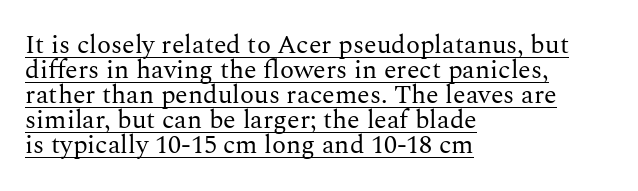
{"italic": "no", "bold": "no", "underline": "yes", "align": "left", "line_spacing": "tight", "line_spacing_ratio": 0.96, "letter_spacing": "normal", "letter_spacing_em": 0.0, "glyph_px": 26}
